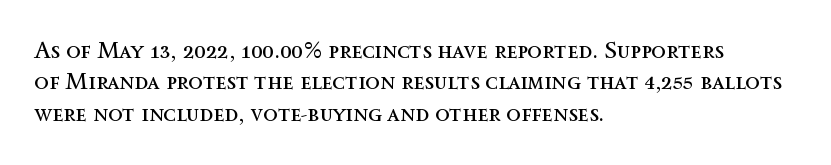
What stands out about the letter spacing? Nothing — it is the standard amount. Unmarked baselines from the first word to the last. The rendering anchors every line to the left-hand side. Regarding leading, the lines here are spaced in the standard way. Compared with a typical body face, this is equally light or lighter still. In terms of posture, this sample is upright.
